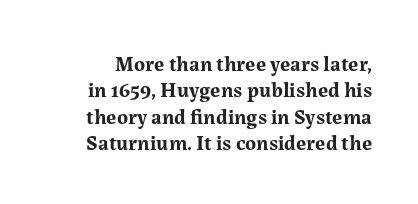
Typesetter's note: full bold, strokes at maximum text heaviness. Every character sits straight up, as roman type does. Here the glyphs are tracked normally, forming tight word shapes. Check the space under the baseline: it is left empty. Successive baselines arrive at the customary interval.
